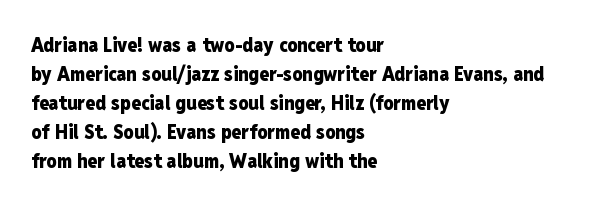
The image shows 20 px bold type, upright; set left-aligned, normal line spacing (1.45x), normal letter spacing, not underlined.
